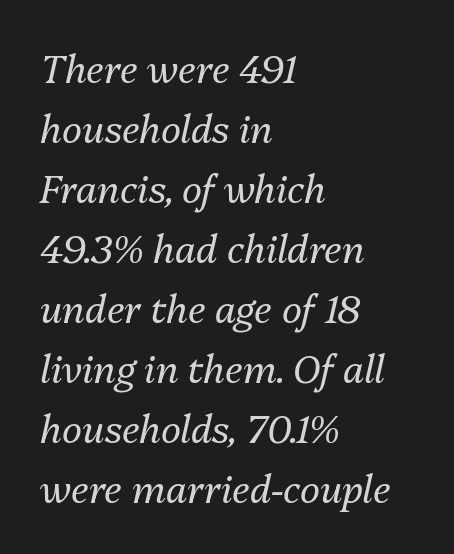
Check the space under the baseline: it is left empty. Each letter keeps its own natural width here, so spacing adapts to shape. Unbolded letterforms with no extra heft. Line spacing here is normal.
